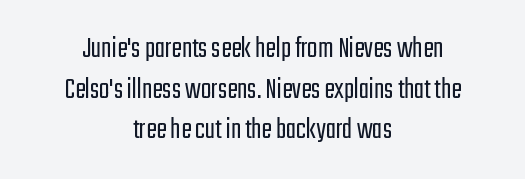
The image shows 31 px light, condensed sans-serif type, upright; set centered, normal line spacing (1.31x), normal letter spacing, not underlined; low stroke contrast and a medium x-height.
